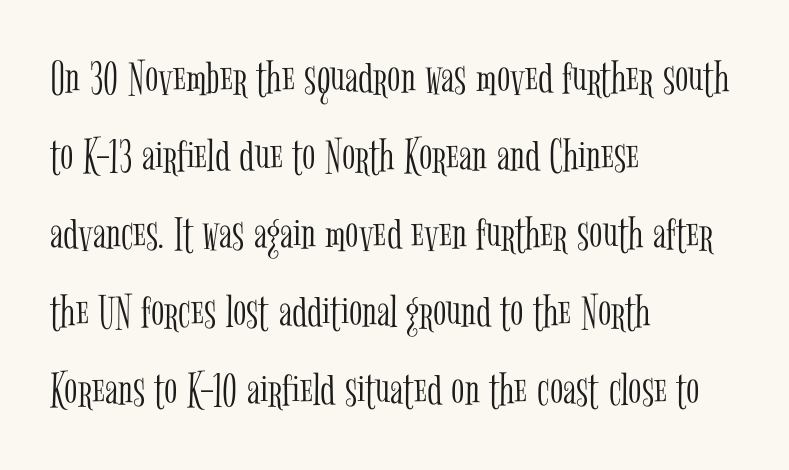
{"serif": "yes", "italic": "no", "bold": "no", "weight": "light", "width": "condensed", "stroke_contrast": "low", "x_height": "medium", "monospaced": "no", "underline": "no", "align": "left", "line_spacing": "normal", "line_spacing_ratio": 1.59, "letter_spacing": "normal", "letter_spacing_em": 0.0, "glyph_px": 49}
